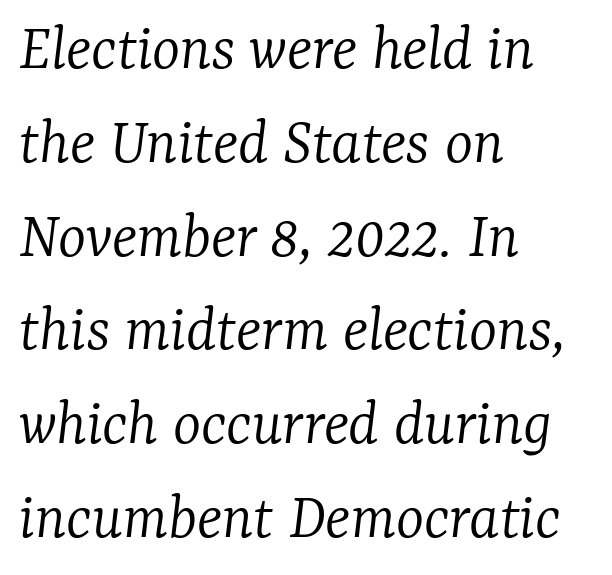
The image shows 67 px light serif type, italic (leaning right); set left-aligned, normal line spacing (1.4x), normal letter spacing, not underlined; low stroke contrast and a medium x-height.
